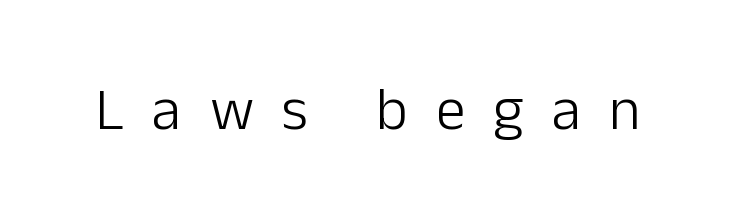
Q: Is the text bold? A: No.
Q: Is the text italic (slanted)? A: No, it is upright.
Q: Is the typeface a serif or a sans-serif typeface? A: Sans-serif.
Q: Is the text underlined? A: No.
Q: Is the spacing between letters normal or unusually wide? A: Unusually wide.
Q: Width (condensed, normal, or wide)? A: Normal.
Q: Stroke contrast? A: Low.
Q: x-height? A: Medium.
Q: Monospaced? A: No.
